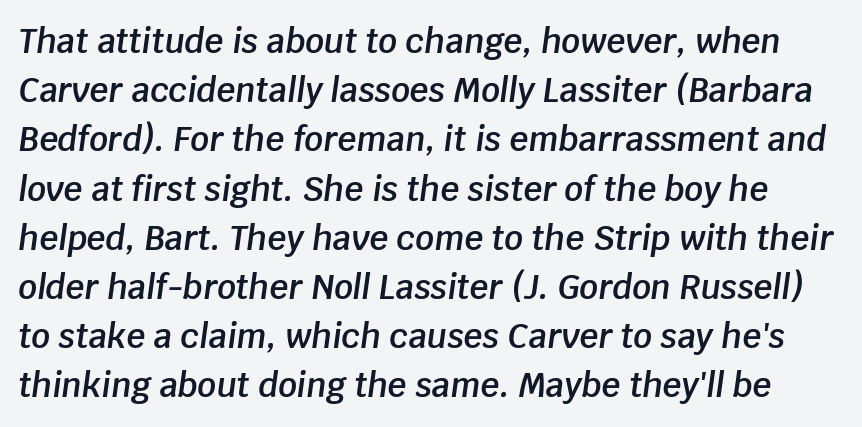
Q: Is the text bold? A: Semi-bold.
Q: Is the text italic (slanted)? A: Yes, it leans right by about 8 degrees.
Q: Is the text underlined? A: No.
Q: Is the spacing between letters normal or unusually wide? A: Normal.
Q: Is the spacing between lines tight, normal or loose? A: Normal.
Q: Width (condensed, normal, or wide)? A: Normal.
Q: Stroke contrast? A: Low.
Q: x-height? A: Large.
Q: Monospaced? A: No.
